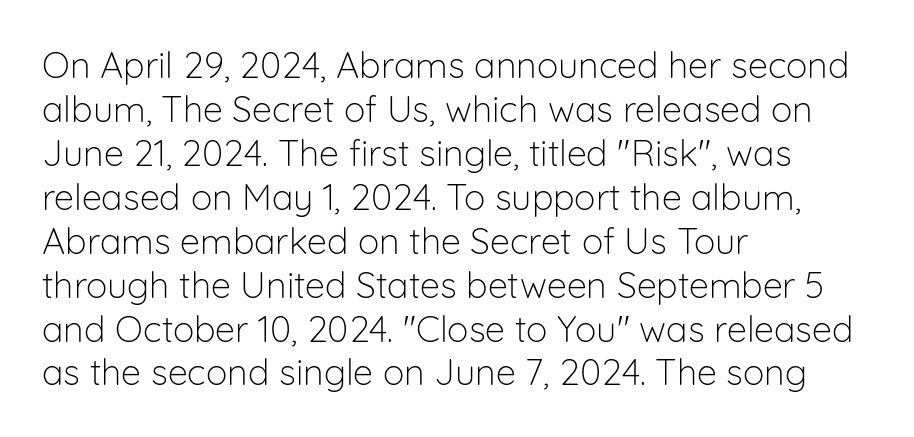
The image shows 36 px light sans-serif type, upright; set left-aligned, line spacing 1.22x, normal letter spacing, not underlined; low stroke contrast and a medium x-height.
